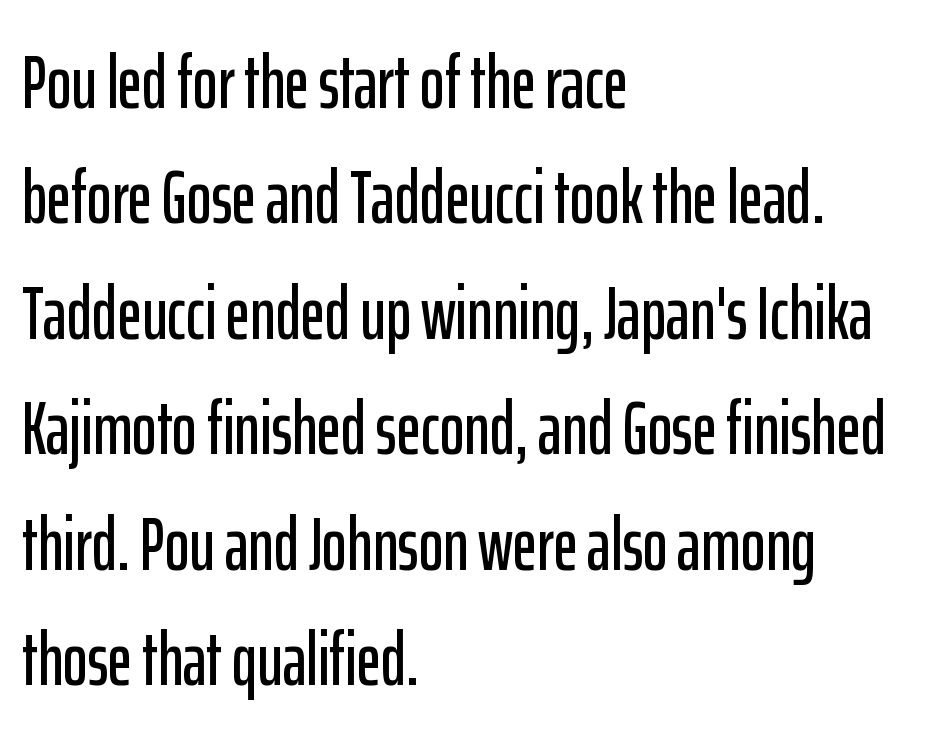
Reading down the column, the eye jumps a familiar distance to each next line. Tracking value appears to be zero — textbook default spacing. Words float on clear page, feet unadorned. Ascenders rise straight up at ninety degrees. Leftover space on each line is placed entirely after the last word. Think of a printed novel: that variable character pitch is what you see here.
